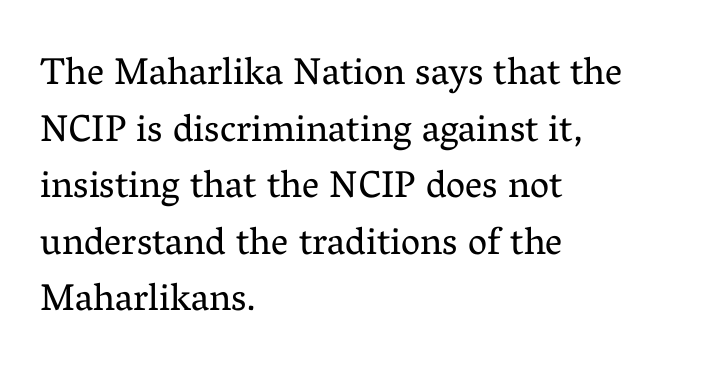
The face used here is proportionally spaced, like ordinary book or web type. You can tell it's not italic because the verticals are truly vertical. Does the copy run flush right? No — it runs flush left. Regarding leading, the lines here are spaced in the standard way. The font is comparable to plain body text, perhaps lighter. The rendering keeps characters at their native spacing.
